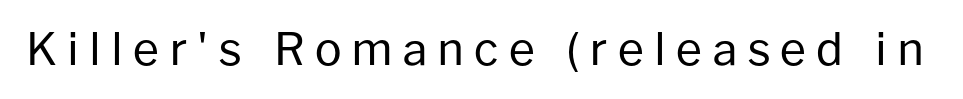
The image shows 45 px regular-weight sans-serif type, upright; set unusually wide letter spacing (+0.22 em), not underlined; low stroke contrast and a medium x-height.
